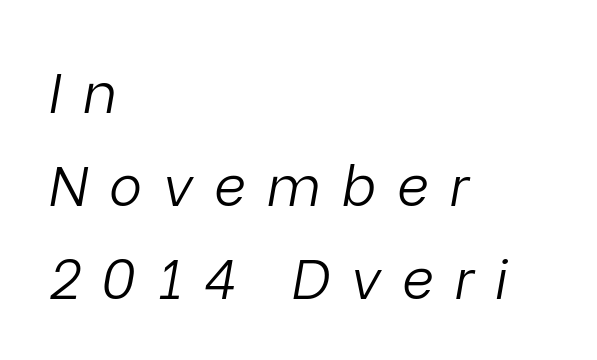
{"italic": "yes", "lean": "right", "slant_degrees": 9, "bold": "no", "weight": "light", "width": "normal", "stroke_contrast": "low", "x_height": "medium", "monospaced": "no", "underline": "no", "align": "left", "line_spacing": "normal", "line_spacing_ratio": 1.66, "letter_spacing": "wide", "letter_spacing_em": 0.37, "glyph_px": 56}
